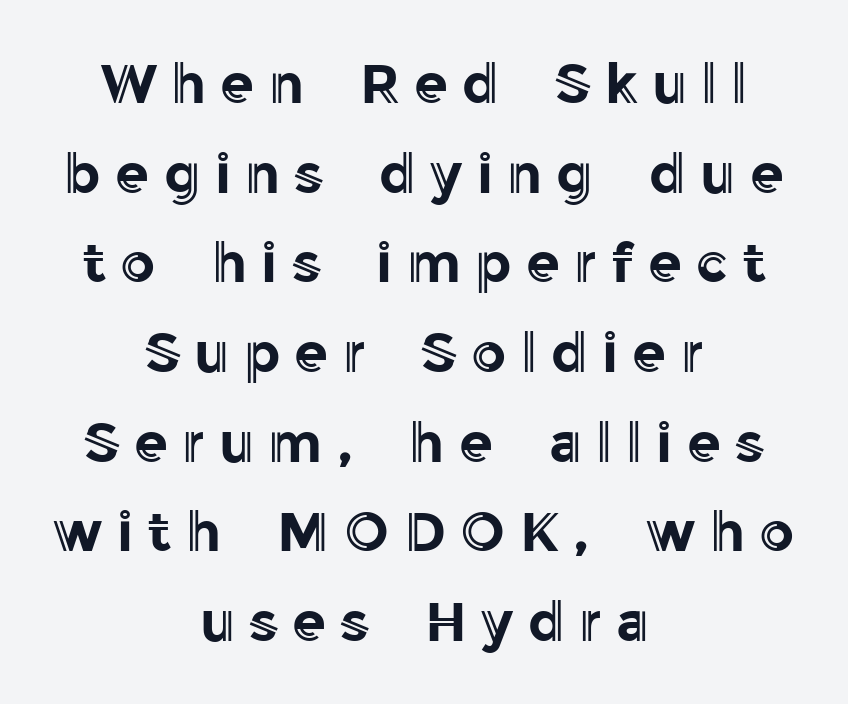
The image shows 55 px text type, upright; set centered, normal line spacing (1.63x), unusually wide letter spacing (+0.26 em), not underlined; a medium x-height.
